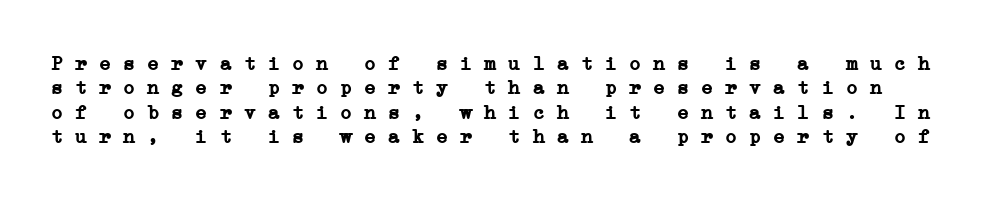
{"bold": "yes", "underline": "no", "line_spacing_ratio": 1.22, "letter_spacing": "normal", "letter_spacing_em": 0.0, "glyph_px": 20}
